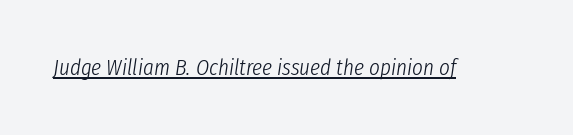
Compared with ordinary roman type, these characters are visibly tilted. Caption: face not bold, strokes unweighted. The specimen includes a rule beneath the text block's lines. Compared with typical body copy, the letter spacing here is the same.
